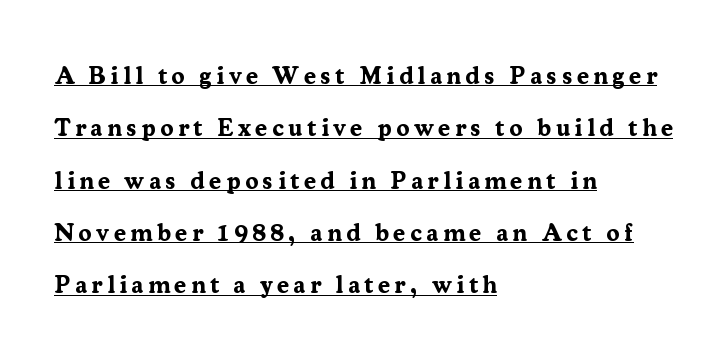
Q: Is the text bold? A: Yes.
Q: Is the text italic (slanted)? A: No, it is upright.
Q: Is the text underlined? A: Yes.
Q: How is the paragraph aligned? A: Left-aligned.
Q: Is the spacing between lines tight, normal or loose? A: Loose.
